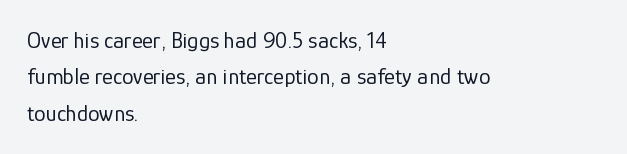
The image shows 23 px text type, upright; set left-aligned, normal line spacing (1.58x), normal letter spacing, not underlined.
